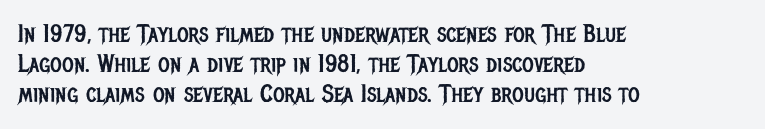
{"italic": "no", "bold": "no", "underline": "no", "align": "left", "line_spacing_ratio": 1.21, "letter_spacing": "normal", "letter_spacing_em": 0.0, "glyph_px": 25}
